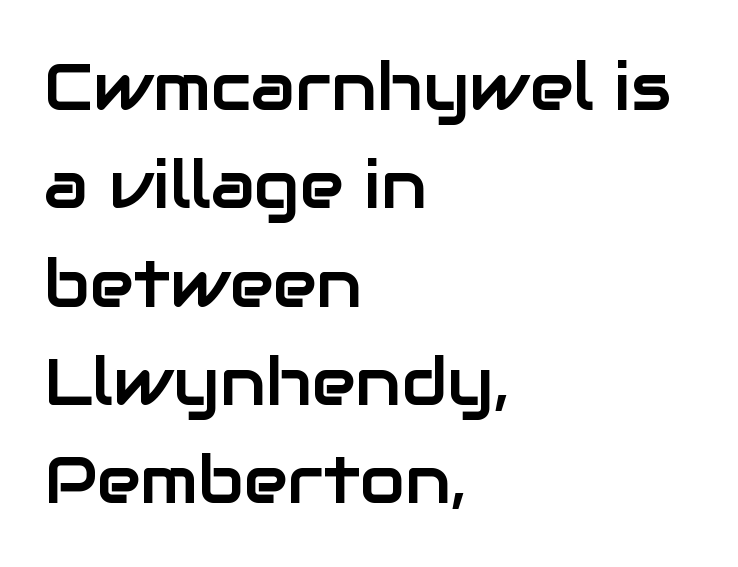
Q: Is the text italic (slanted)? A: No, it is upright.
Q: Is the typeface a serif or a sans-serif typeface? A: Sans-serif.
Q: Is the text underlined? A: No.
Q: How is the paragraph aligned? A: Left-aligned.
Q: Is the spacing between letters normal or unusually wide? A: Normal.
Q: Is the spacing between lines tight, normal or loose? A: Normal.
Q: Width (condensed, normal, or wide)? A: Normal.
Q: Stroke contrast? A: Low.
Q: x-height? A: Medium.
Q: Monospaced? A: No.
